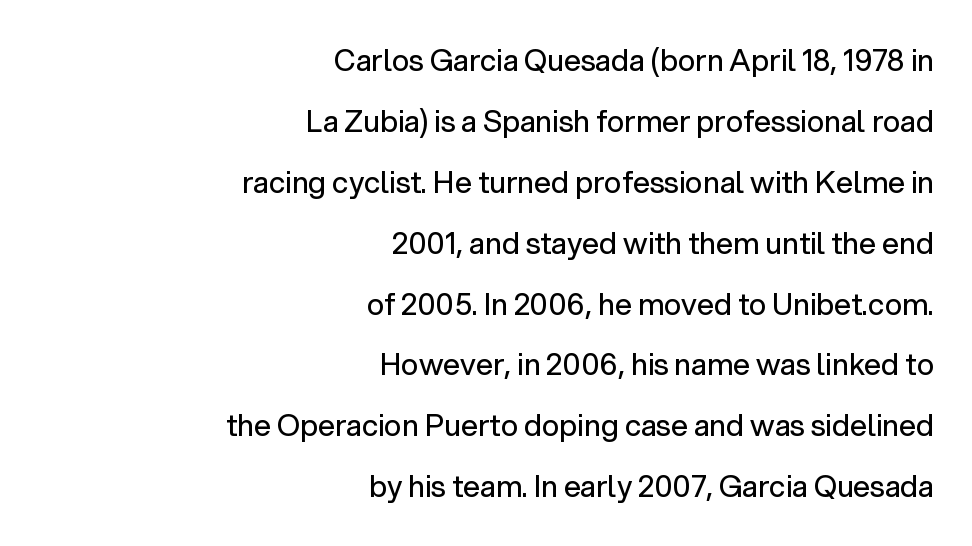
The rendering uses natural spacing where letterforms have individual widths. Each letter's strokes conclude bluntly, with no projecting serifs. The typeface has the unassuming heft of standard copy or less. The face used here is rendered with its standard letterfit.
